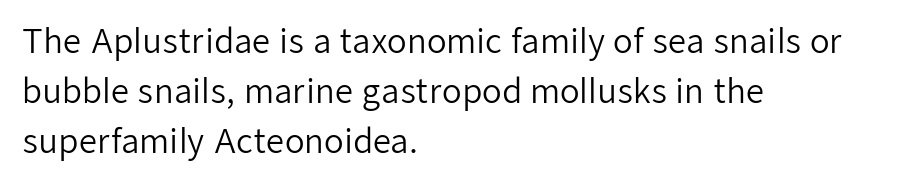
The image shows 32 px regular-weight sans-serif type, upright; set left-aligned, normal line spacing (1.56x), normal letter spacing, not underlined; low stroke contrast and a medium x-height.
